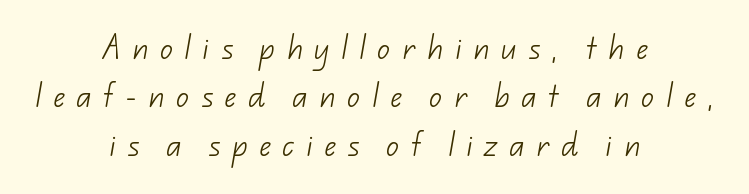
The image shows 26 px text type; set centered, line spacing 1.86x, unusually wide letter spacing (+0.44 em), not underlined.
